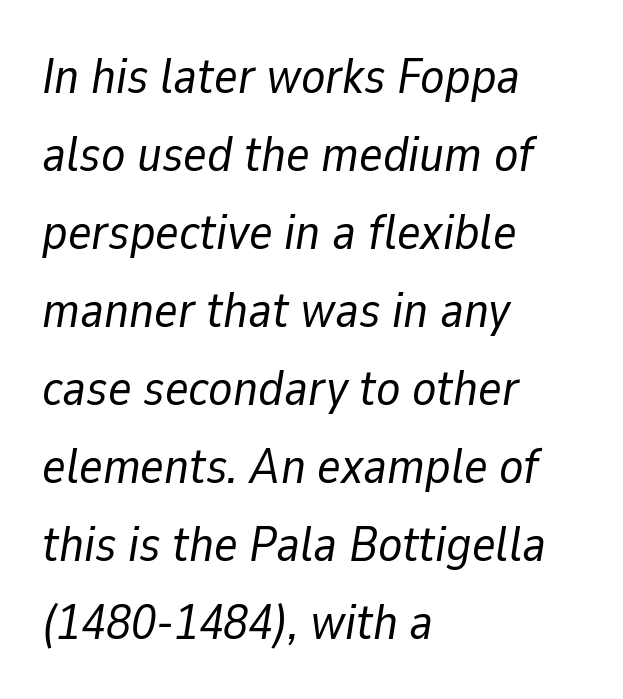
{"italic": "yes", "lean": "right", "slant_degrees": 9, "bold": "no", "weight": "regular", "width": "normal", "stroke_contrast": "low", "x_height": "medium", "monospaced": "no", "underline": "no", "align": "left", "line_spacing": "normal", "line_spacing_ratio": 1.56, "letter_spacing": "normal", "letter_spacing_em": 0.0, "glyph_px": 50}
